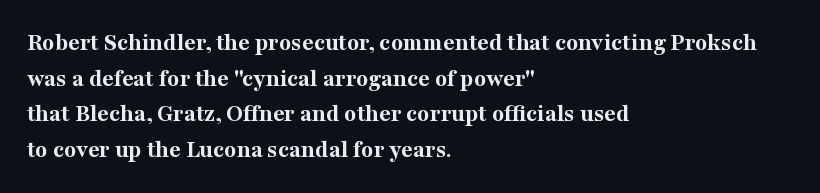
Q: Is the text bold? A: Yes.
Q: Is the text italic (slanted)? A: No, it is upright.
Q: Is the text underlined? A: No.
Q: How is the paragraph aligned? A: Left-aligned.
Q: Is the spacing between letters normal or unusually wide? A: Normal.
Q: Is the spacing between lines tight, normal or loose? A: Normal.
